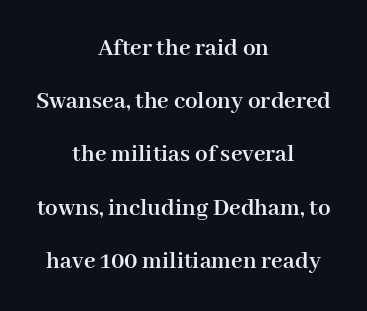
The image shows 25 px bold type, upright; set centered, loose line spacing (2.13x), normal letter spacing, not underlined.
